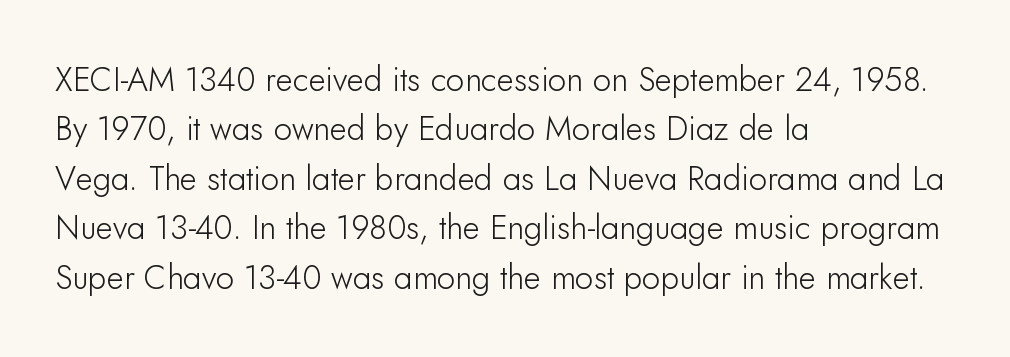
{"serif": "no", "italic": "no", "width": "normal", "stroke_contrast": "low", "x_height": "small", "monospaced": "no", "underline": "no", "align": "left", "line_spacing": "normal", "line_spacing_ratio": 1.5, "letter_spacing": "normal", "letter_spacing_em": 0.0, "glyph_px": 33}
